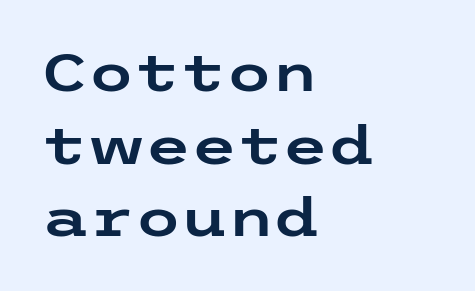
What's the leading like? Ordinary, nothing unusual. The baseline area is clear. Short note: letters normally spaced. Do the letters lean? They stand straight.
